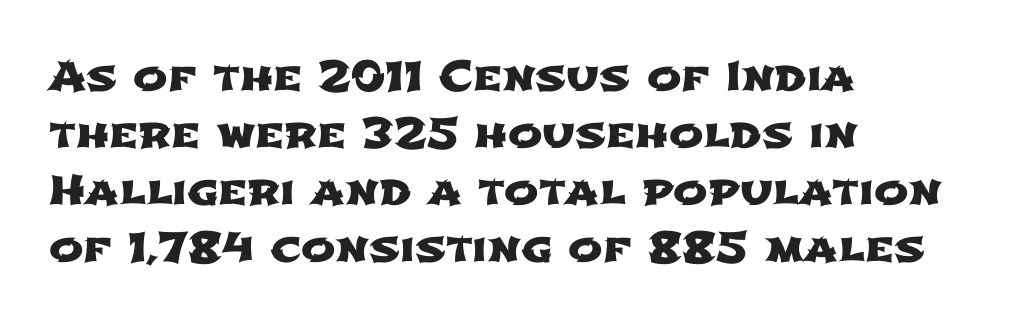
The image shows 41 px wide sans-serif type; set left-aligned, normal line spacing (1.39x), normal letter spacing, not underlined; low stroke contrast and a medium x-height.
